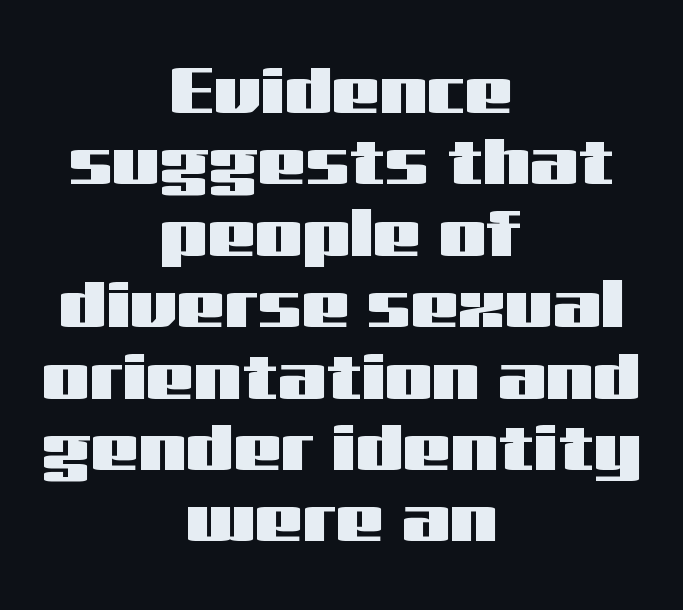
Q: Is the text italic (slanted)? A: No, it is upright.
Q: Is the typeface a serif or a sans-serif typeface? A: Sans-serif.
Q: Is the text underlined? A: No.
Q: How is the paragraph aligned? A: Centered.
Q: Is the spacing between letters normal or unusually wide? A: Normal.
Q: Is the spacing between lines tight, normal or loose? A: Tight.
Q: Width (condensed, normal, or wide)? A: Wide.
Q: Stroke contrast? A: Medium.
Q: x-height? A: Medium.
Q: Monospaced? A: No.
